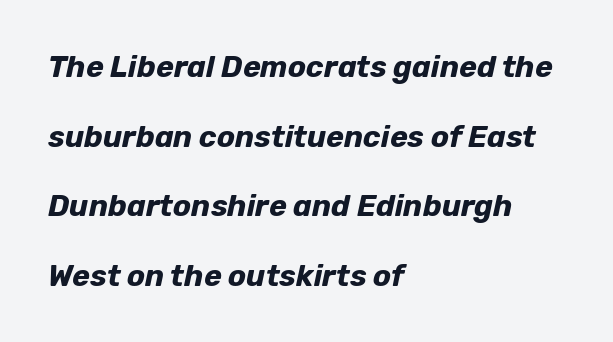
The letters are slanted; this is an italic face. Think of a printed novel: that variable character pitch is what you see here. The glyphs have the mass of a bold cut. Horizontally, the lines are justified to the leading edge only. The area under the type is left untouched.
